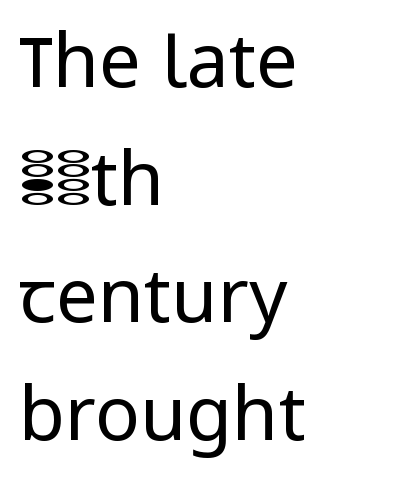
Tall strokes in this sample are plumb rather than angled. A bare baseline throughout the passage. The font family rendered here belongs to the sans-serif group. Students, note that the glyphs here touch the page at normal intervals.
